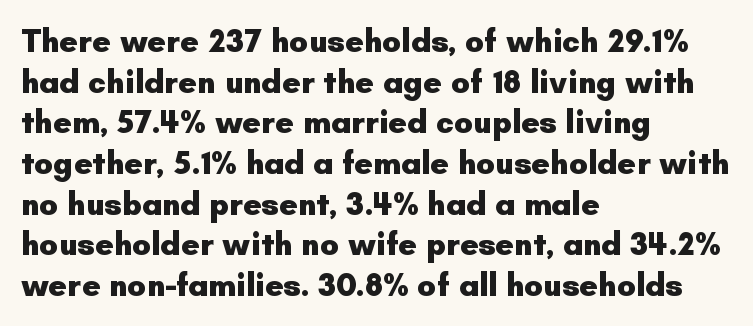
Every character sits straight up, as roman type does. The ragged edge is on the right, which tells us the setting is flush left. The passage shown stacks its lines at a standard gap. Spacing verdict: proportional, widths tailored to each character. The glyphs have the mass of a bold cut. A clean baseline with only descenders dipping below it.
